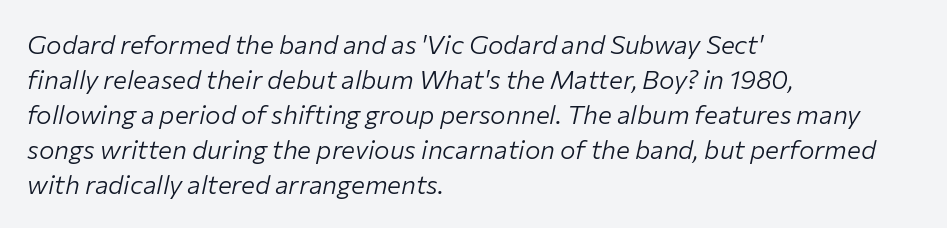
Q: Is the text bold? A: No.
Q: Is the text italic (slanted)? A: Yes, it leans right by about 12 degrees.
Q: Is the text underlined? A: No.
Q: How is the paragraph aligned? A: Left-aligned.
Q: Is the spacing between letters normal or unusually wide? A: Normal.
Q: Is the spacing between lines tight, normal or loose? A: Normal.
